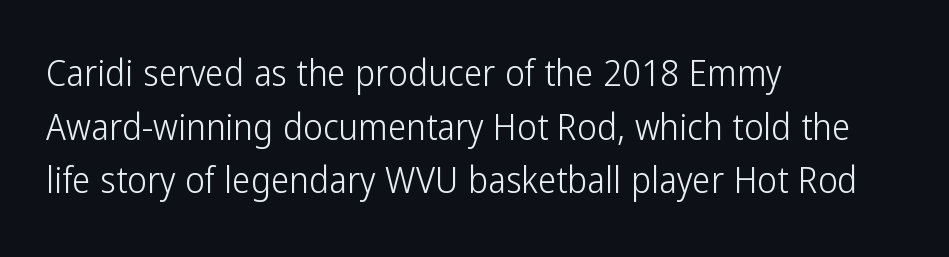
Q: Is the text bold? A: No.
Q: Is the text italic (slanted)? A: No, it is upright.
Q: Is the typeface a serif or a sans-serif typeface? A: Sans-serif.
Q: Is the text underlined? A: No.
Q: How is the paragraph aligned? A: Left-aligned.
Q: Is the spacing between letters normal or unusually wide? A: Normal.
Q: Is the spacing between lines tight, normal or loose? A: Normal.
Q: Width (condensed, normal, or wide)? A: Condensed.
Q: Stroke contrast? A: Low.
Q: x-height? A: Medium.
Q: Monospaced? A: No.
